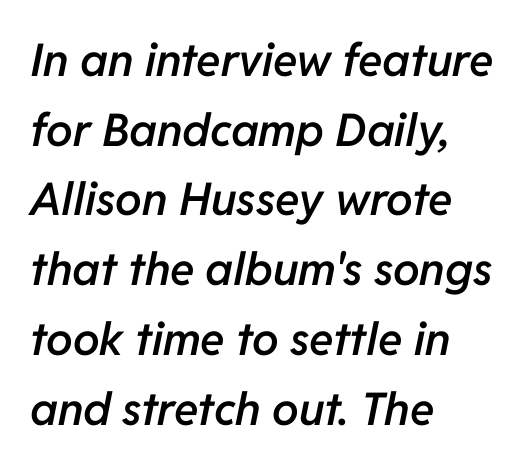
A normal amount of white space separates one row of letters from the next. These lines are rendered in a variable-pitch font. Look at the stroke-to-counter ratio: somewhat heavy, a semibold. Left-aligned paragraph, ragged on the right. Yep, that's italic — everything's leaning.
